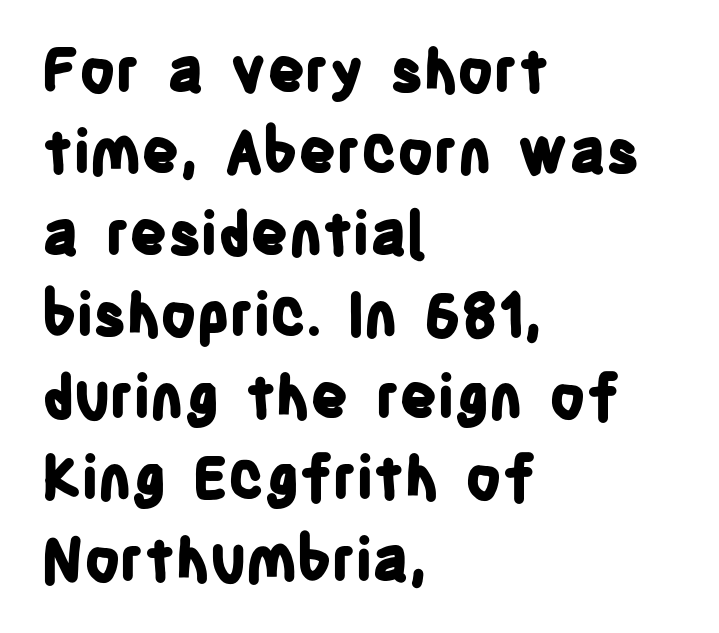
Observe the absence of serifs on each vertical stroke in this sample. Bold? Absolutely — the strokes are thick and heavy. The passage shown has conventional tracking throughout. Decoration check: the copy has no underline. The typography opts for an upright posture over an oblique one.
